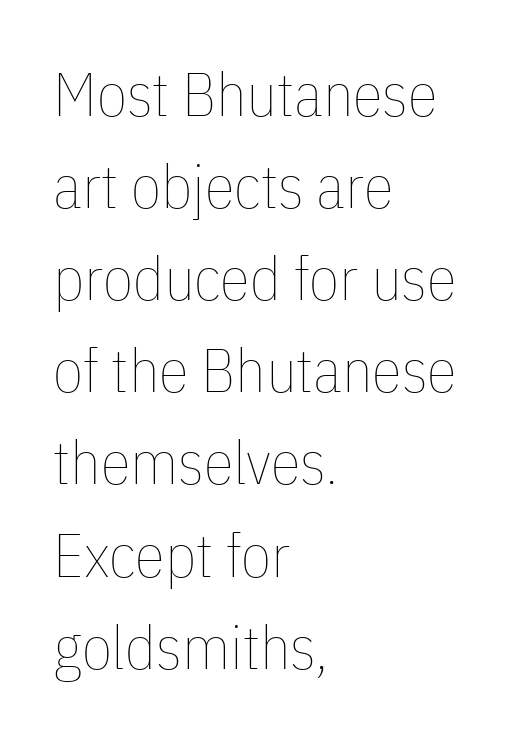
{"italic": "no", "bold": "no", "weight": "thin", "width": "condensed", "stroke_contrast": "low", "x_height": "medium", "monospaced": "no", "underline": "no", "align": "left", "line_spacing": "normal", "line_spacing_ratio": 1.51, "letter_spacing": "normal", "letter_spacing_em": 0.0, "glyph_px": 61}
